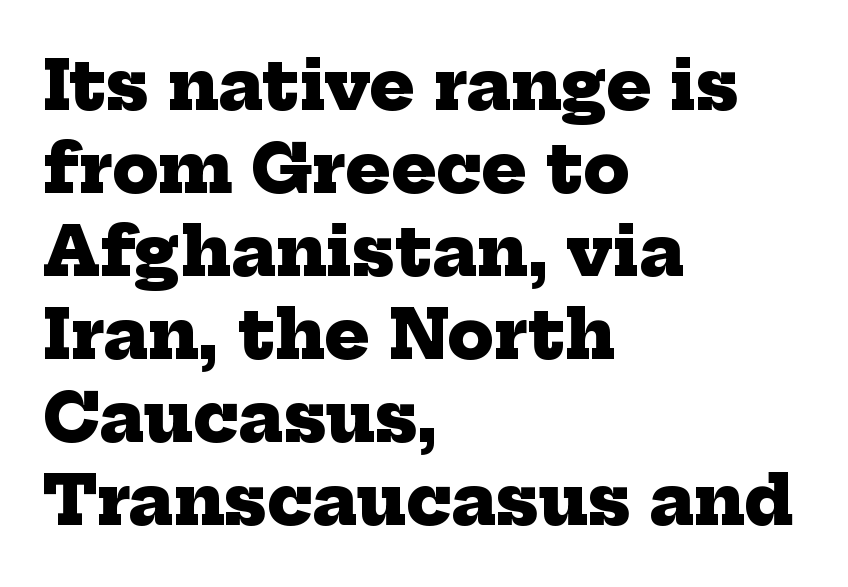
The image shows 67 px heavy serif type; set left-aligned, line spacing 1.24x, normal letter spacing, not underlined; low stroke contrast and a medium x-height.
